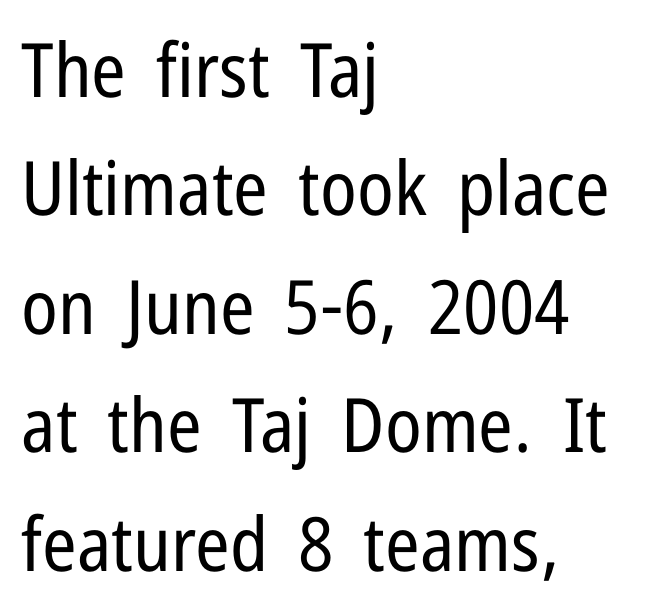
Is this a fixed-width face? No — the glyphs have proportional, varying widths. This rendering leaves character spacing at its baseline value. A classic flush-left, rag-right setting is used for this passage. Line spacing here is normal. Regarding serifs, this sample does without them. When letters stand straight like this, we call the style roman or upright.
